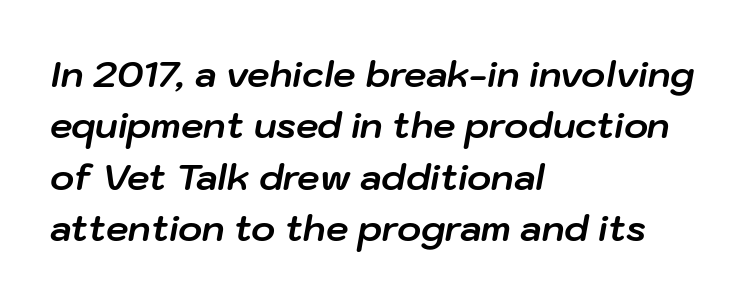
Q: Is the text bold? A: Yes.
Q: Is the text italic (slanted)? A: Yes, it leans right by about 10 degrees.
Q: Is the text underlined? A: No.
Q: How is the paragraph aligned? A: Left-aligned.
Q: Is the spacing between letters normal or unusually wide? A: Normal.
Q: Is the spacing between lines tight, normal or loose? A: Normal.
Q: Width (condensed, normal, or wide)? A: Normal.
Q: Stroke contrast? A: Low.
Q: x-height? A: Medium.
Q: Monospaced? A: No.
